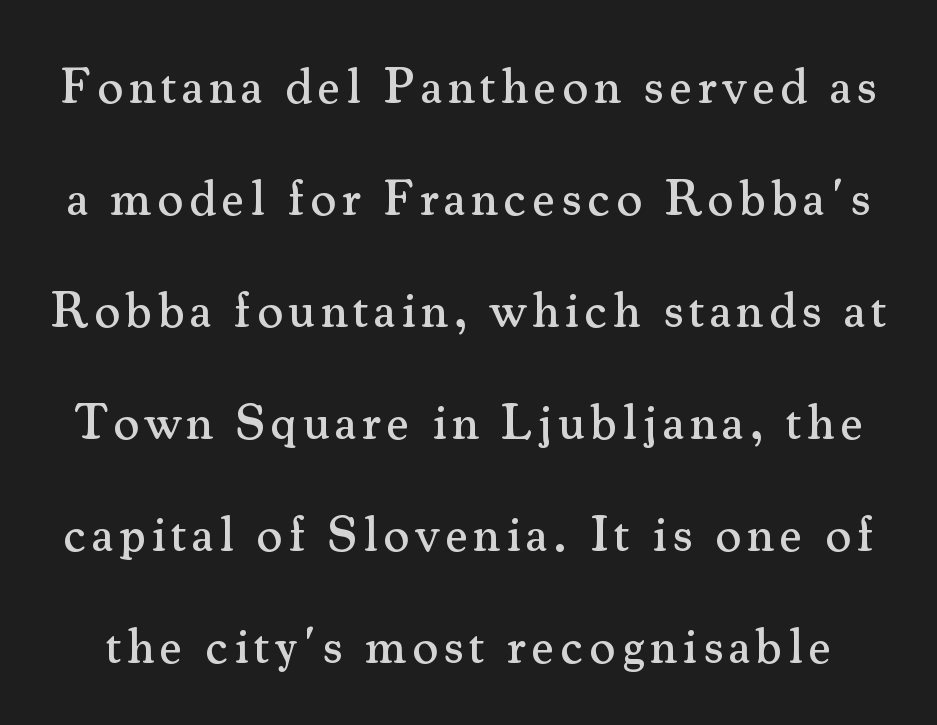
Q: Is the text italic (slanted)? A: No, it is upright.
Q: Is the typeface a serif or a sans-serif typeface? A: Serif.
Q: Is the text underlined? A: No.
Q: Is the spacing between lines tight, normal or loose? A: Loose.
Q: Width (condensed, normal, or wide)? A: Normal.
Q: Stroke contrast? A: Medium.
Q: x-height? A: Small.
Q: Monospaced? A: No.
